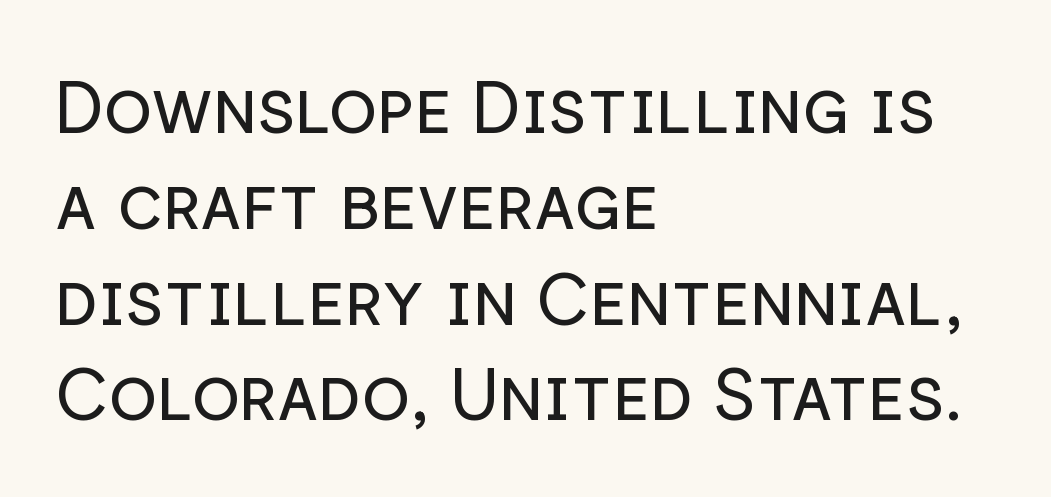
Q: Is the text bold? A: No.
Q: Is the text italic (slanted)? A: No, it is upright.
Q: Is the typeface a serif or a sans-serif typeface? A: Sans-serif.
Q: Is the text underlined? A: No.
Q: How is the paragraph aligned? A: Left-aligned.
Q: Is the spacing between letters normal or unusually wide? A: Normal.
Q: Is the spacing between lines tight, normal or loose? A: Normal.
Q: Width (condensed, normal, or wide)? A: Normal.
Q: Stroke contrast? A: Low.
Q: x-height? A: Medium.
Q: Monospaced? A: No.
